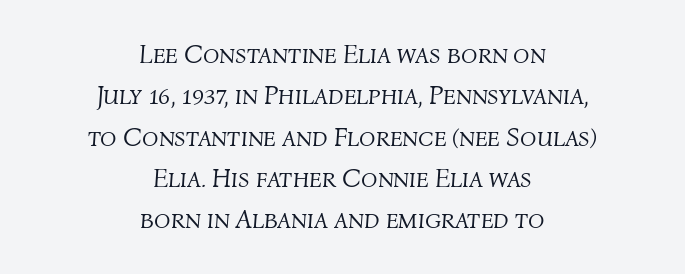
Q: Is the text bold? A: No.
Q: Is the text italic (slanted)? A: Yes, it leans right by about 4 degrees.
Q: Is the text underlined? A: No.
Q: How is the paragraph aligned? A: Centered.
Q: Is the spacing between letters normal or unusually wide? A: Normal.
Q: Is the spacing between lines tight, normal or loose? A: Normal.
